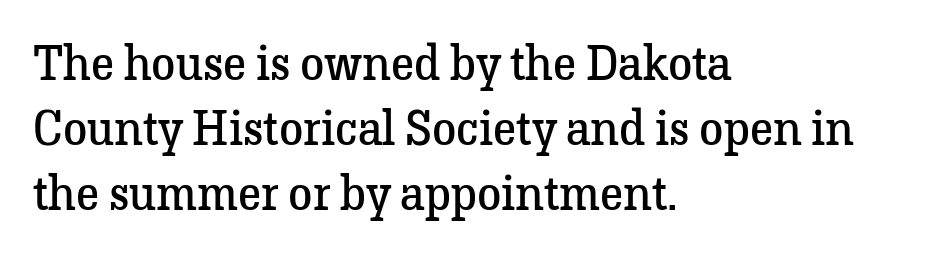
{"serif": "yes", "italic": "no", "bold": "no", "weight": "regular", "width": "normal", "stroke_contrast": "low", "x_height": "medium", "monospaced": "no", "underline": "no", "align": "left", "line_spacing": "normal", "line_spacing_ratio": 1.33, "letter_spacing": "normal", "letter_spacing_em": 0.0, "glyph_px": 49}
